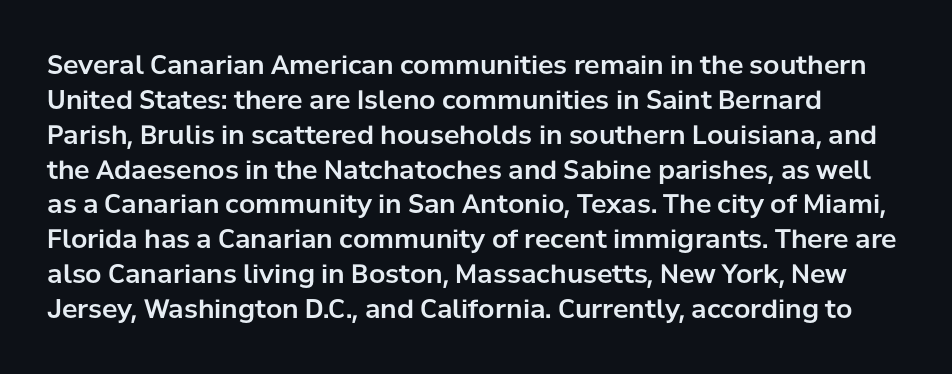
{"italic": "no", "underline": "no", "line_spacing": "normal", "line_spacing_ratio": 1.34, "letter_spacing": "normal", "letter_spacing_em": 0.0, "glyph_px": 26}
